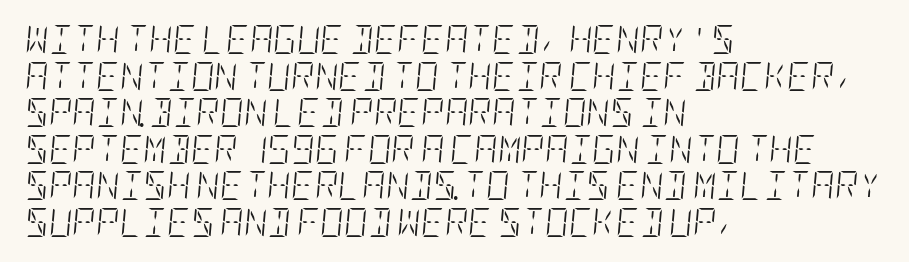
Q: Is the text bold? A: No.
Q: Is the text italic (slanted)? A: Yes, it leans right by about 5 degrees.
Q: Is the text underlined? A: No.
Q: How is the paragraph aligned? A: Left-aligned.
Q: Is the spacing between letters normal or unusually wide? A: Normal.
Q: Is the spacing between lines tight, normal or loose? A: Normal.
Q: Width (condensed, normal, or wide)? A: Condensed.
Q: Stroke contrast? A: Low.
Q: x-height? A: Large.
